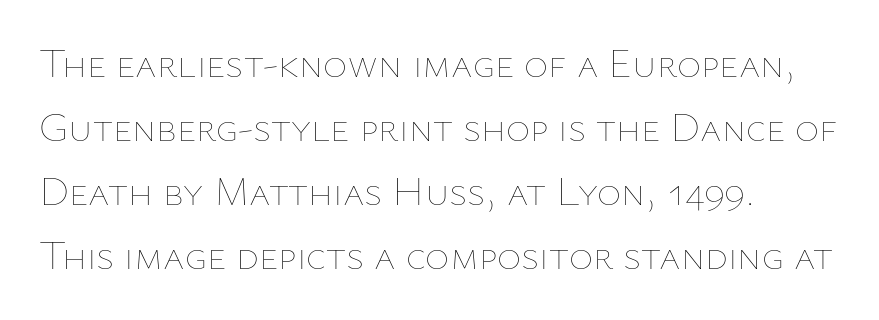
{"italic": "no", "bold": "no", "weight": "thin", "width": "normal", "stroke_contrast": "low", "x_height": "medium", "monospaced": "no", "underline": "no", "align": "left", "line_spacing": "normal", "line_spacing_ratio": 1.56, "letter_spacing": "normal", "letter_spacing_em": 0.0, "glyph_px": 41}
